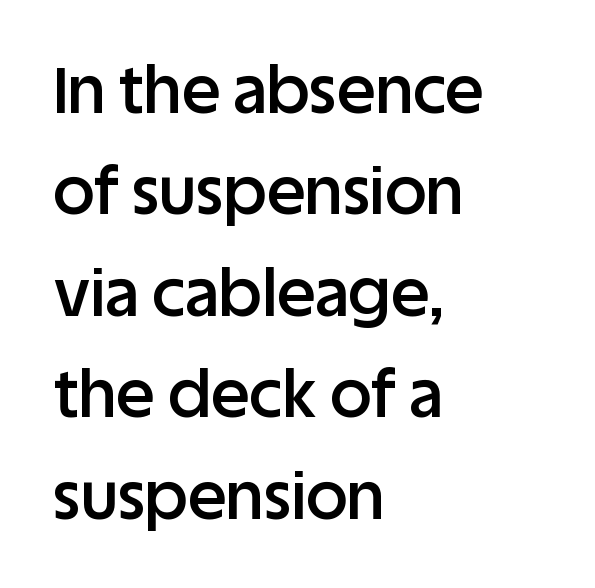
{"serif": "no", "italic": "no", "bold": "semi", "weight": "semibold", "width": "normal", "stroke_contrast": "low", "x_height": "large", "monospaced": "no", "underline": "no", "align": "left", "line_spacing": "normal", "line_spacing_ratio": 1.56, "letter_spacing": "normal", "letter_spacing_em": 0.0, "glyph_px": 65}
